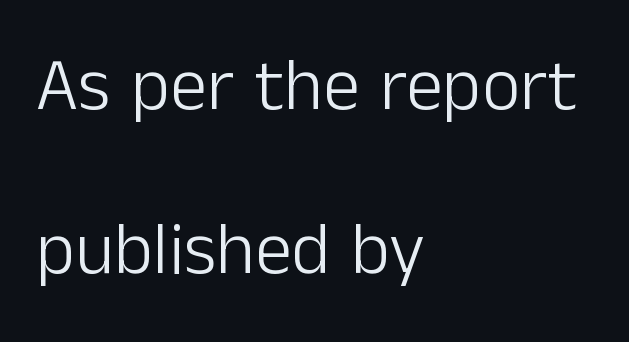
Is there much room between lines? Yes — plenty of vertical air separates them. Each stroke keeps to a modest, everyday thickness or less. The specimen omits any rule beneath the text block's lines. This is sans-serif lettering, the kind often seen on screens and signage. The passage shown is typed in a proportional face where columns would drift. The ragged edge is on the right, which tells us the setting is flush left.
